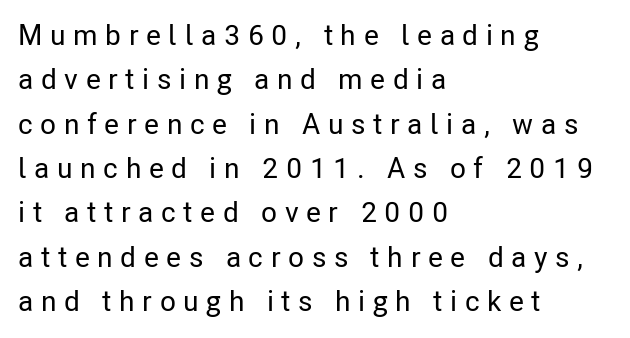
Q: Is the text italic (slanted)? A: No, it is upright.
Q: Is the typeface a serif or a sans-serif typeface? A: Sans-serif.
Q: Is the text underlined? A: No.
Q: How is the paragraph aligned? A: Left-aligned.
Q: Is the spacing between letters normal or unusually wide? A: Unusually wide.
Q: Is the spacing between lines tight, normal or loose? A: Normal.
Q: Width (condensed, normal, or wide)? A: Condensed.
Q: Stroke contrast? A: Low.
Q: x-height? A: Medium.
Q: Monospaced? A: No.
